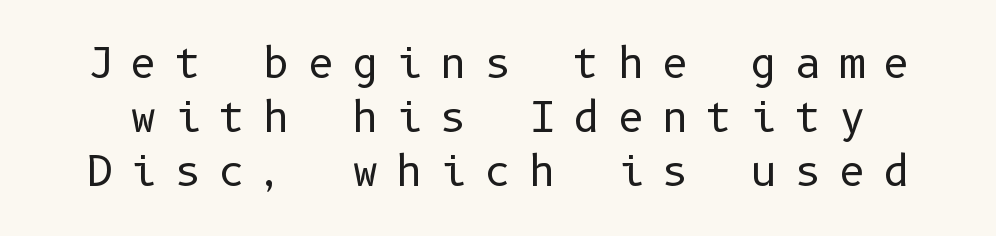
{"serif": "no", "italic": "no", "bold": "no", "weight": "regular", "width": "normal", "stroke_contrast": "low", "x_height": "medium", "underline": "no", "line_spacing": "normal", "line_spacing_ratio": 1.32, "letter_spacing": "wide", "letter_spacing_em": 0.43, "glyph_px": 41}
